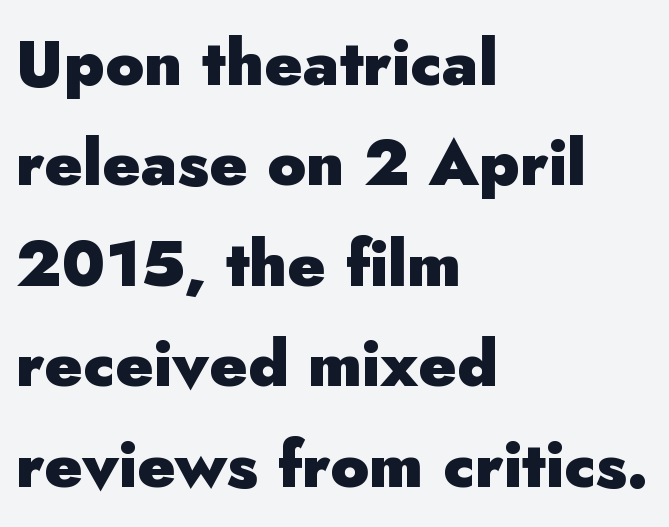
Q: Is the text bold? A: Yes.
Q: Is the text italic (slanted)? A: No, it is upright.
Q: Is the typeface a serif or a sans-serif typeface? A: Sans-serif.
Q: Is the text underlined? A: No.
Q: How is the paragraph aligned? A: Left-aligned.
Q: Is the spacing between letters normal or unusually wide? A: Normal.
Q: Is the spacing between lines tight, normal or loose? A: Normal.
Q: Width (condensed, normal, or wide)? A: Normal.
Q: Stroke contrast? A: Low.
Q: x-height? A: Small.
Q: Monospaced? A: No.
